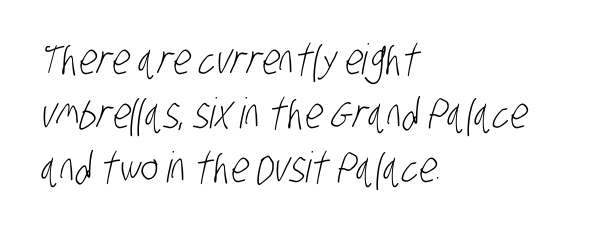
The image shows 42 px light, condensed sans-serif type; set left-aligned, normal line spacing (1.28x), normal letter spacing, not underlined; low stroke contrast and a large x-height.
